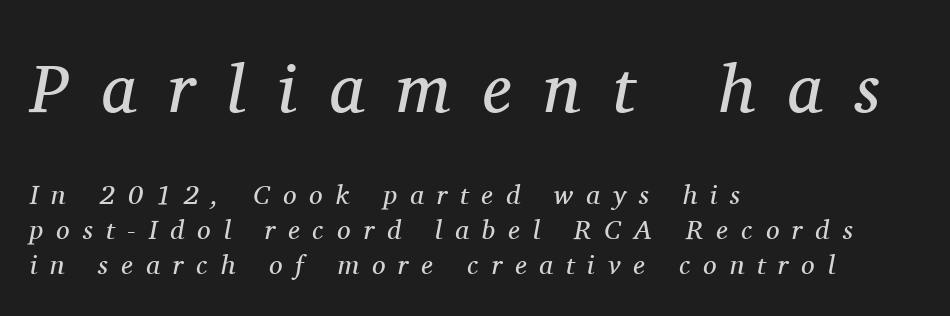
{"serif": "yes", "italic": "yes", "lean": "right", "slant_degrees": 11, "bold": "no", "weight": "regular", "width": "normal", "stroke_contrast": "medium", "x_height": "medium", "monospaced": "no", "underline": "no", "align": "left", "line_spacing": "normal", "line_spacing_ratio": 1.28, "letter_spacing": "wide", "letter_spacing_em": 0.48, "larger_block": "first", "size_ratio": 2.52, "glyph_px": 68}
